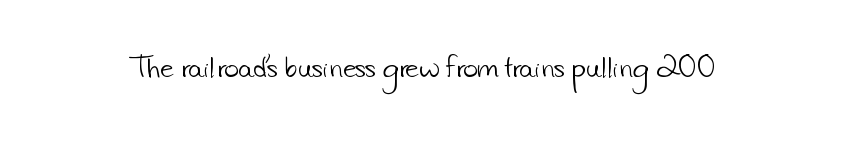
{"bold": "no", "underline": "no", "letter_spacing": "normal", "letter_spacing_em": 0.0, "glyph_px": 25}
